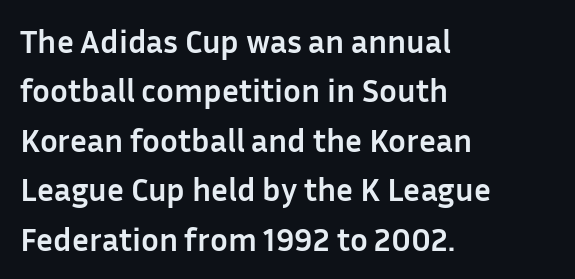
{"serif": "no", "italic": "no", "bold": "yes", "weight": "semibold", "width": "normal", "stroke_contrast": "low", "x_height": "medium", "monospaced": "no", "underline": "no", "align": "left", "line_spacing": "normal", "line_spacing_ratio": 1.5, "letter_spacing": "normal", "letter_spacing_em": 0.0, "glyph_px": 33}
